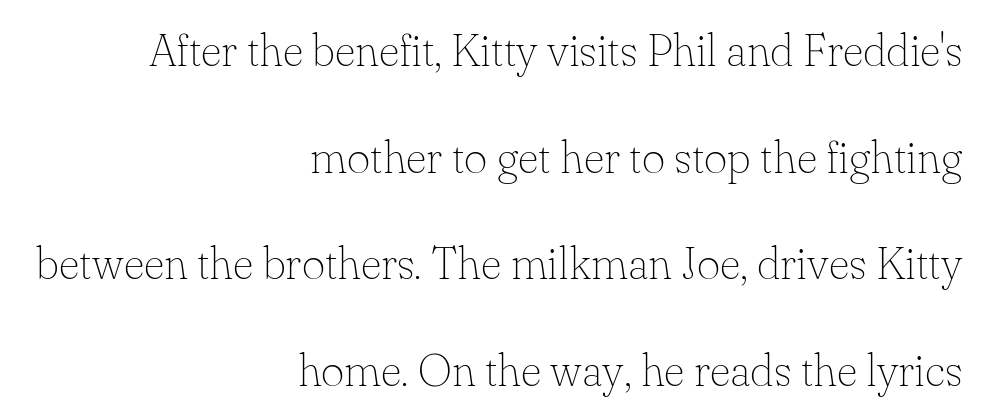
The image shows 45 px thin serif type, upright; set right-aligned, loose line spacing (2.37x), normal letter spacing, not underlined; low stroke contrast and a small x-height.
